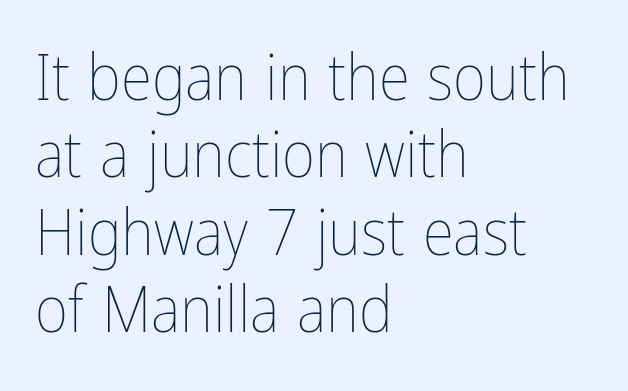
{"italic": "no", "bold": "no", "weight": "thin", "width": "condensed", "stroke_contrast": "low", "x_height": "medium", "monospaced": "no", "underline": "no", "align": "left", "line_spacing_ratio": 1.21, "letter_spacing": "normal", "letter_spacing_em": 0.0, "glyph_px": 64}
